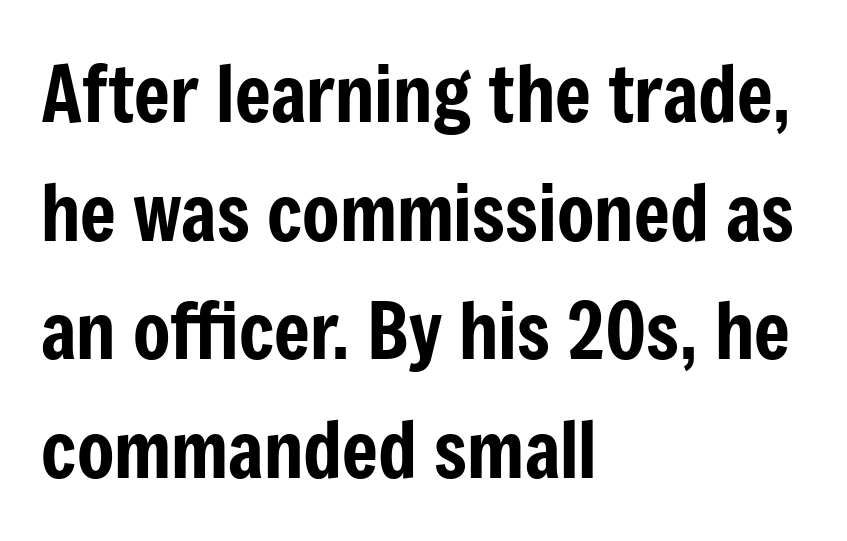
How are the letters spaced? Ordinarily, with no added tracking. Does the type have serifs? No, each stem ends abruptly. This is roman type, the default non-slanted kind. Each letter keeps its own natural width here, so spacing adapts to shape.
